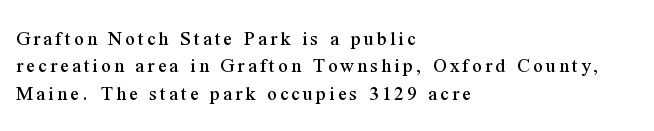
The block of text has a typical density, with ordinary space between rows. Is there any slant? The stems are plumb. These lines stack with their left ends in a neat column. Each row of text sits above clean, open space.
